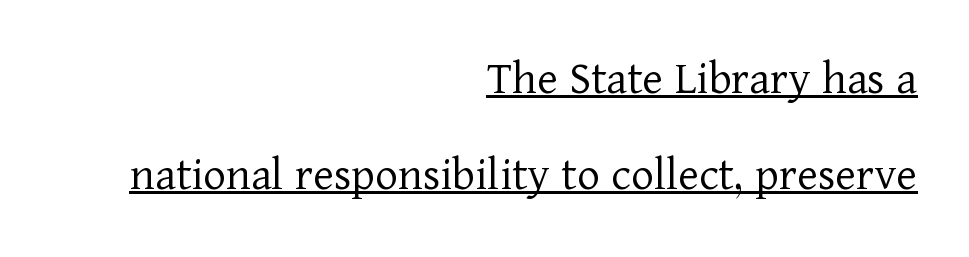
Q: Is the text bold? A: No.
Q: Is the text italic (slanted)? A: No, it is upright.
Q: Is the typeface a serif or a sans-serif typeface? A: Serif.
Q: Is the text underlined? A: Yes.
Q: How is the paragraph aligned? A: Right-aligned.
Q: Is the spacing between letters normal or unusually wide? A: Normal.
Q: Is the spacing between lines tight, normal or loose? A: Loose.
Q: Width (condensed, normal, or wide)? A: Normal.
Q: Stroke contrast? A: Low.
Q: x-height? A: Medium.
Q: Monospaced? A: No.
